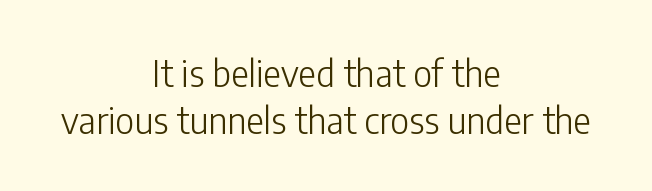
The designer went with a sans here, leaving each stem footless. This is not heavy type; no bold has been used. The area under the type is left untouched. Reading down the column, the eye jumps a familiar distance to each next line.
